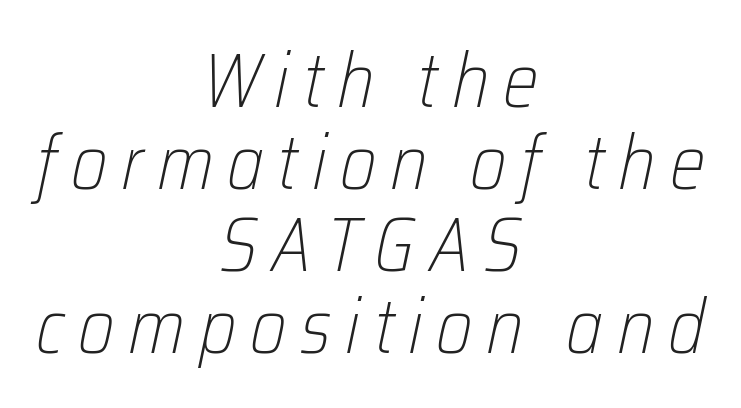
Q: Is the text bold? A: No.
Q: Is the text italic (slanted)? A: Yes, it leans right by about 12 degrees.
Q: Is the text underlined? A: No.
Q: How is the paragraph aligned? A: Centered.
Q: Is the spacing between lines tight, normal or loose? A: Tight.
Q: Width (condensed, normal, or wide)? A: Condensed.
Q: Stroke contrast? A: Low.
Q: x-height? A: Medium.
Q: Monospaced? A: No.
